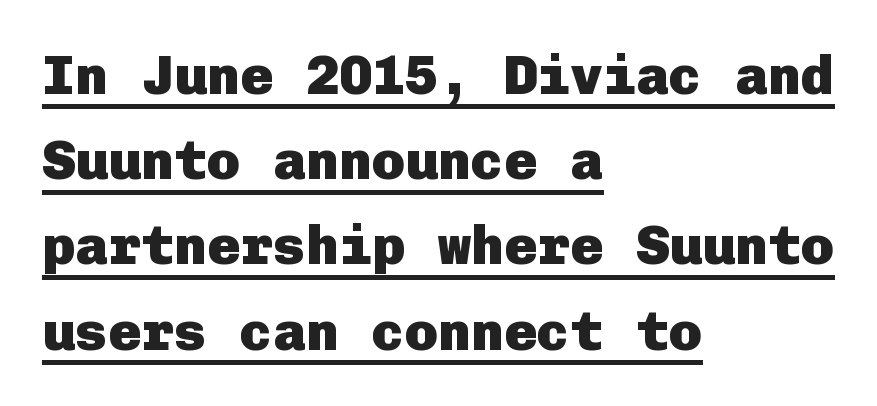
The letters are bold, with thick, heavy strokes. If you drew a ruler down the left edge, every line would touch it. Leading matches the norm, producing a regular column. This rendering employs a face without finishing strokes, i.e., a sans-serif. Underlining? Definitely there. The lettering stays uniformly vertical, giving the passage a roman look.
